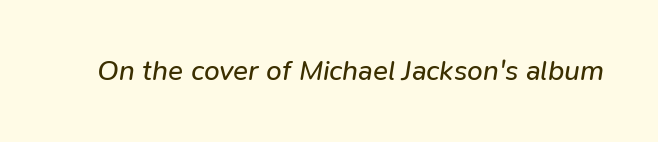
Q: Is the text bold? A: No.
Q: Is the text italic (slanted)? A: Yes, it leans right by about 9 degrees.
Q: Is the text underlined? A: No.
Q: Is the spacing between letters normal or unusually wide? A: Normal.
Q: Width (condensed, normal, or wide)? A: Normal.
Q: Stroke contrast? A: Low.
Q: x-height? A: Medium.
Q: Monospaced? A: No.
